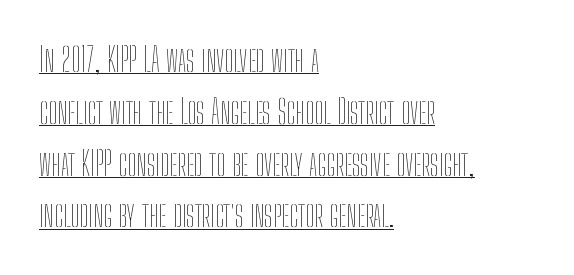
The image shows 33 px thin, condensed type, upright; set left-aligned, normal line spacing (1.57x), normal letter spacing, underlined; low stroke contrast and a medium x-height.
